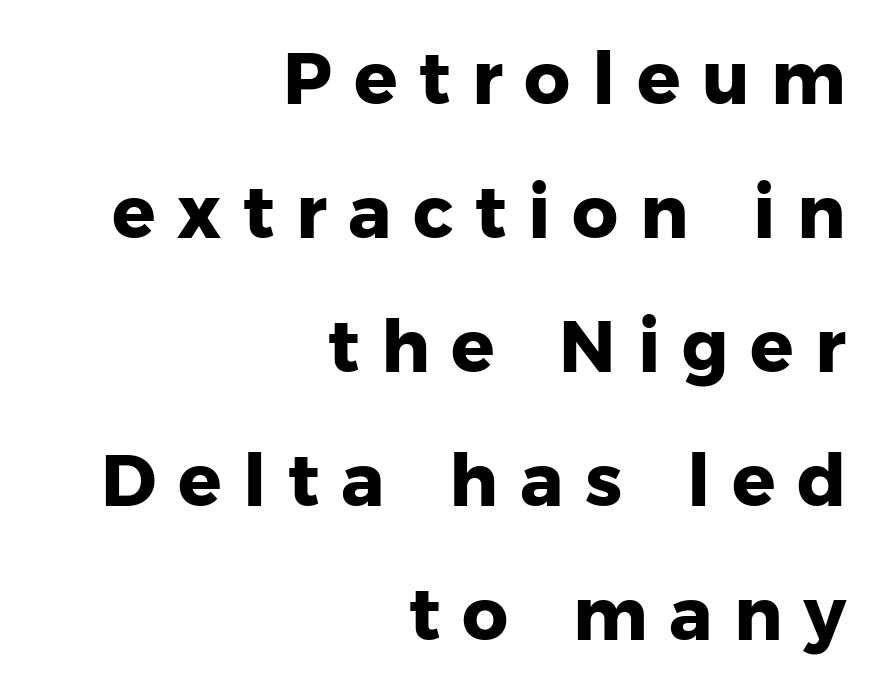
A bare baseline throughout the passage. Pretty heavy lettering here — definitely bold. Line ends are locked; line starts wander. The passage shown is typeset with a sans-serif family. The rendering uses natural spacing where letterforms have individual widths. The type is letterspaced generously, with wide tracking.
